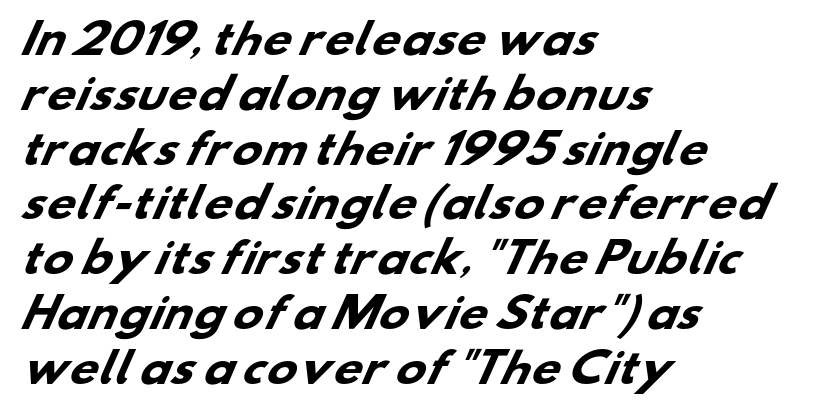
This block has exactly the height ordinary leading produces. The passage shown is typed in a proportional face where columns would drift. Honestly, the letter spacing is just normal — you wouldn't notice it. Descenders are the only things crossing below the line.
